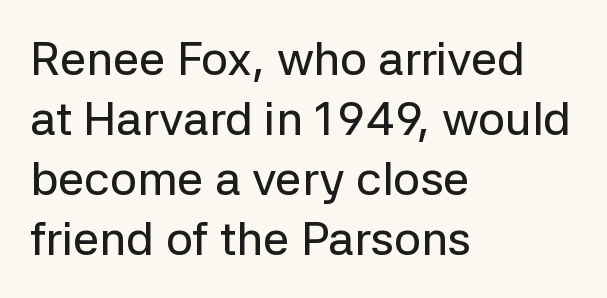
The image shows 47 px sans-serif type, upright; set left-aligned, normal line spacing (1.28x), normal letter spacing, not underlined; low stroke contrast and a medium x-height.
